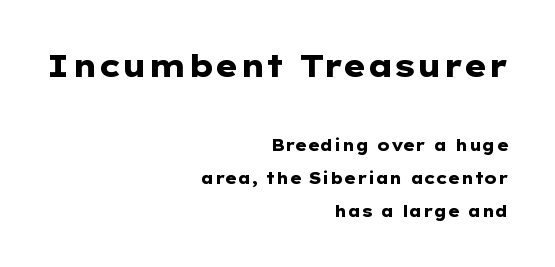
Q: Is the text bold? A: Yes.
Q: Is the text italic (slanted)? A: No, it is upright.
Q: Is the typeface a serif or a sans-serif typeface? A: Sans-serif.
Q: Is the text underlined? A: No.
Q: How is the paragraph aligned? A: Right-aligned.
Q: Is the spacing between letters normal or unusually wide? A: Normal.
Q: Is the spacing between lines tight, normal or loose? A: Loose.
Q: Which block of text is set in a larger size, the first (top) or the second (bottom)? A: The first (top) one.
Q: Width (condensed, normal, or wide)? A: Wide.
Q: Stroke contrast? A: Low.
Q: x-height? A: Medium.
Q: Monospaced? A: No.
